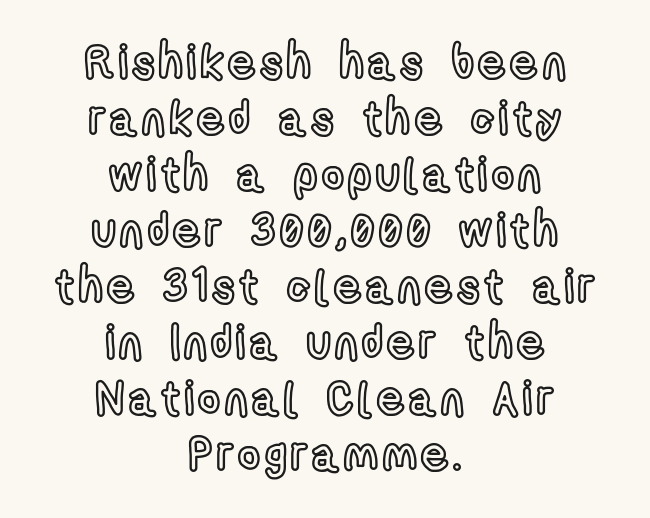
{"italic": "no", "width": "condensed", "x_height": "medium", "monospaced": "no", "underline": "no", "align": "center", "line_spacing_ratio": 1.19, "glyph_px": 47}
